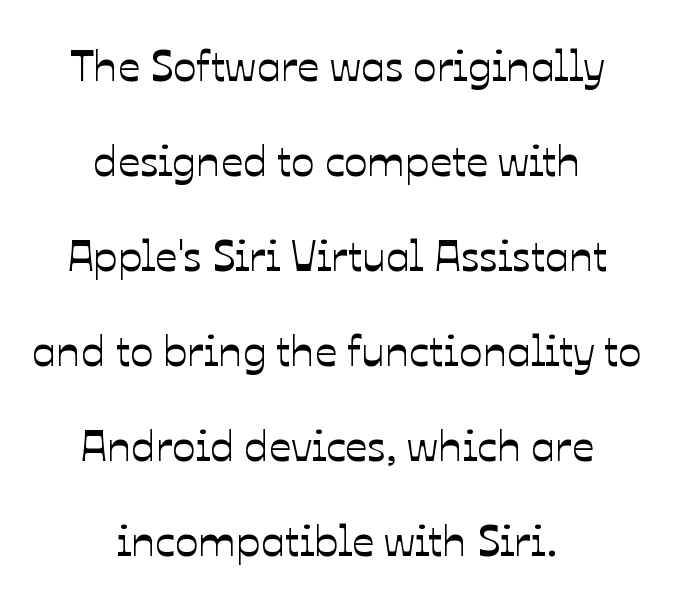
Q: Is the text italic (slanted)? A: No, it is upright.
Q: Is the text underlined? A: No.
Q: How is the paragraph aligned? A: Centered.
Q: Is the spacing between letters normal or unusually wide? A: Normal.
Q: Is the spacing between lines tight, normal or loose? A: Loose.
Q: Width (condensed, normal, or wide)? A: Normal.
Q: Stroke contrast? A: Low.
Q: x-height? A: Medium.
Q: Monospaced? A: No.
